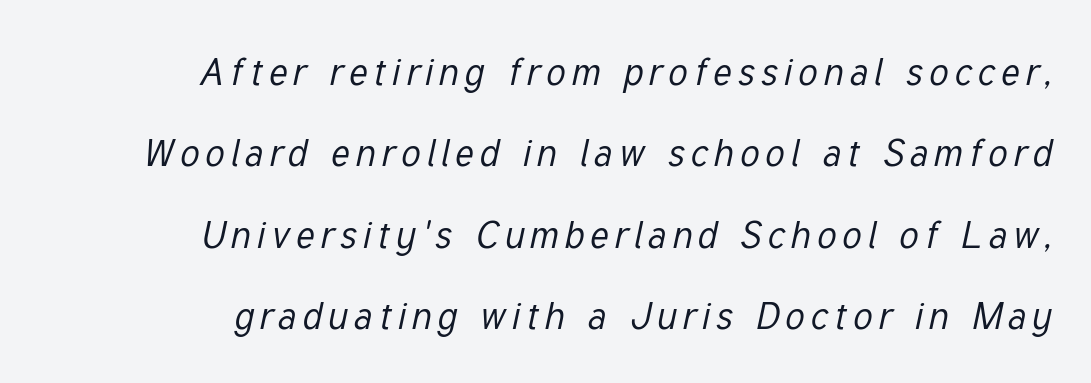
Caption: face not bold, strokes unweighted. Baseline-to-baseline distance is far greater than the letter height. Looking at the ascenders, they clearly lean. Character widths vary here, with narrow letters taking less room than wide ones. One-word summary of the alignment: right.
